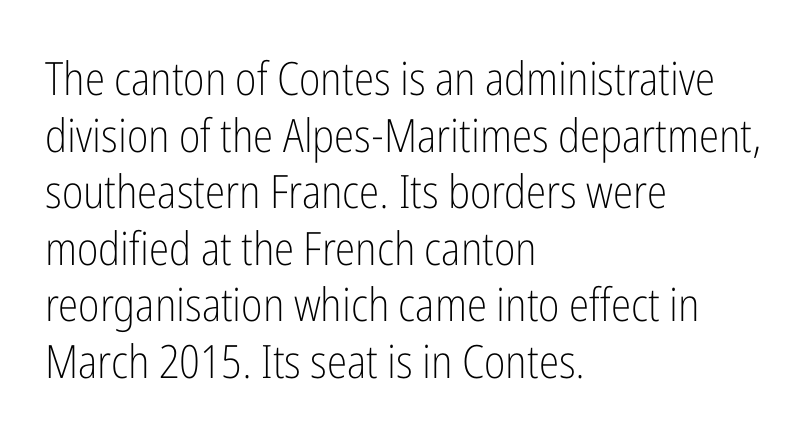
{"serif": "no", "italic": "no", "bold": "no", "weight": "light", "width": "condensed", "stroke_contrast": "low", "x_height": "medium", "monospaced": "no", "underline": "no", "align": "left", "line_spacing_ratio": 1.23, "letter_spacing": "normal", "letter_spacing_em": 0.0, "glyph_px": 46}
